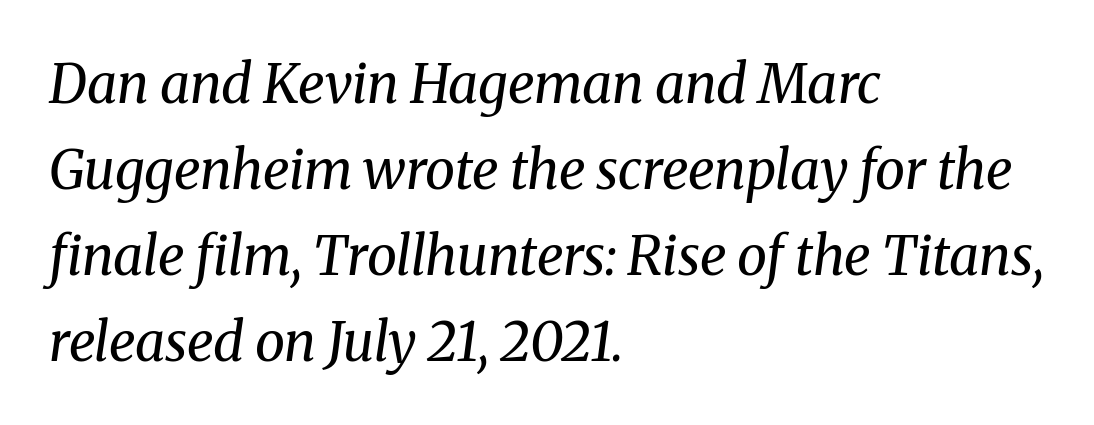
The image shows 54 px regular-weight serif type, italic (leaning right); set left-aligned, normal line spacing (1.59x), normal letter spacing, not underlined; medium stroke contrast and a medium x-height.
